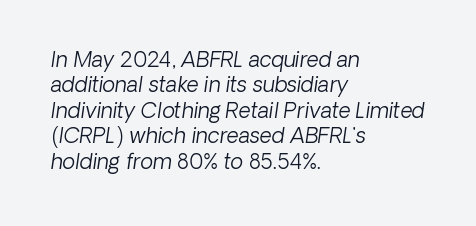
The image shows 21 px text type; set left-aligned, line spacing 1.21x, normal letter spacing, not underlined.
